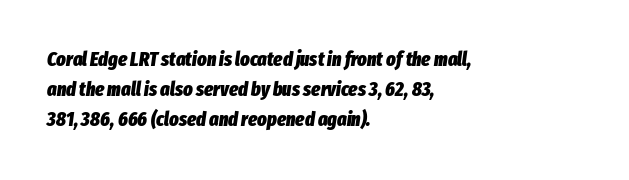
{"italic": "yes", "lean": "right", "slant_degrees": 8, "bold": "yes", "underline": "no", "align": "left", "line_spacing": "normal", "line_spacing_ratio": 1.51, "letter_spacing": "normal", "letter_spacing_em": 0.0, "glyph_px": 20}
